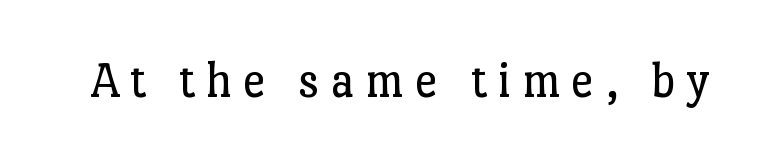
The image shows 51 px regular-weight serif type, upright; set unusually wide letter spacing (+0.21 em), not underlined; low stroke contrast and a medium x-height.
